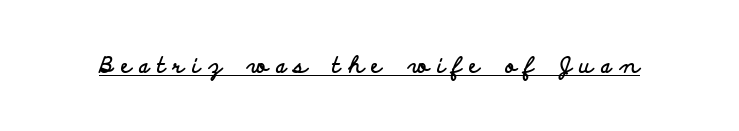
Stroke thickness is high; the sample reads as a true bold. Caption: lettering with a line underneath. The letterforms stand isolated, each surrounded by extra space.
